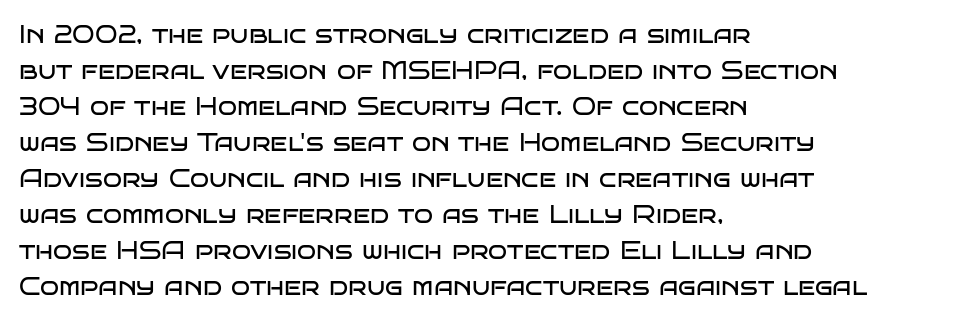
Q: Is the text bold? A: No.
Q: Is the text italic (slanted)? A: No, it is upright.
Q: Is the text underlined? A: No.
Q: How is the paragraph aligned? A: Left-aligned.
Q: Is the spacing between letters normal or unusually wide? A: Normal.
Q: Is the spacing between lines tight, normal or loose? A: Normal.
